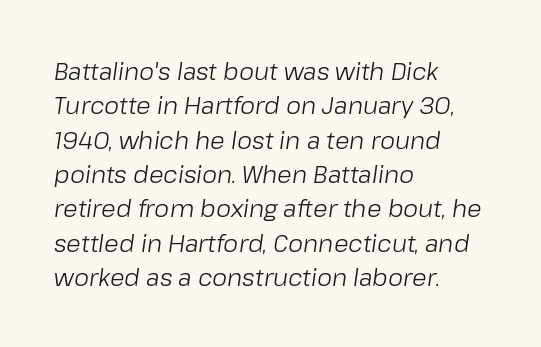
The text carries the slant typical of an italic or oblique font. Default kerning and tracking; the words read as compact shapes. The vertical gap from one line to the next is medium. Each line starts at the same left margin while the right side varies.
